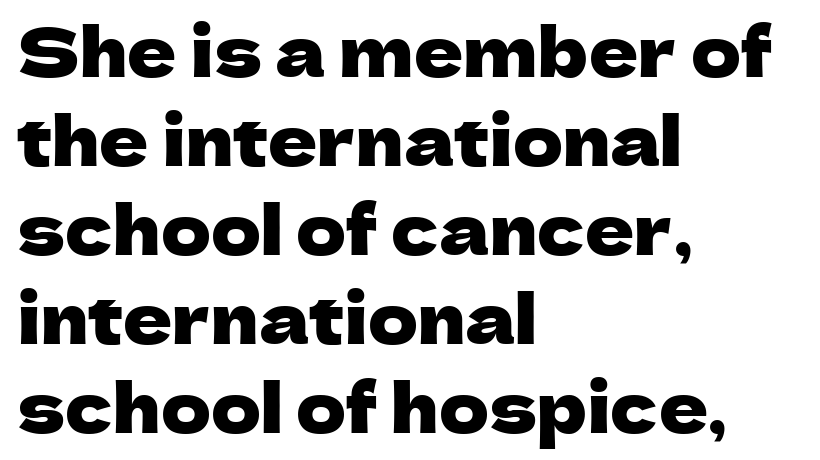
The image shows 68 px sans-serif type, upright; set left-aligned, normal line spacing (1.31x), normal letter spacing, not underlined; low stroke contrast and a medium x-height.
